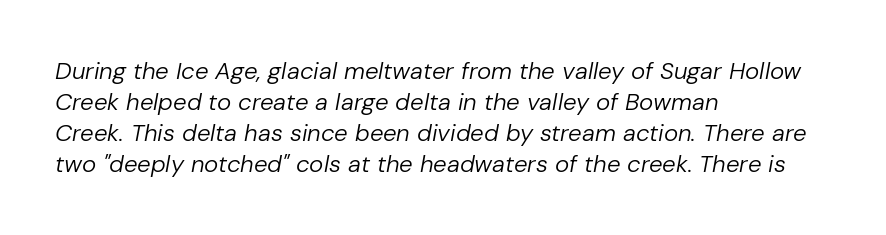
{"italic": "yes", "lean": "right", "slant_degrees": 10, "bold": "no", "underline": "no", "align": "left", "line_spacing": "normal", "line_spacing_ratio": 1.29, "letter_spacing": "normal", "letter_spacing_em": 0.0, "glyph_px": 24}
